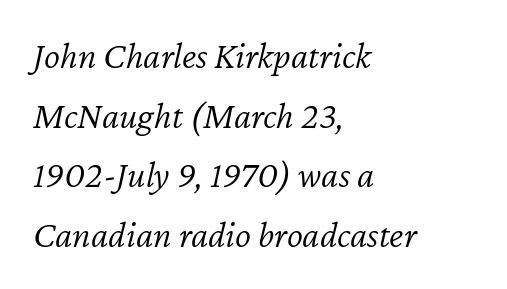
Q: Is the text bold? A: No.
Q: Is the text italic (slanted)? A: Yes, it leans right by about 12 degrees.
Q: Is the text underlined? A: No.
Q: How is the paragraph aligned? A: Left-aligned.
Q: Is the spacing between letters normal or unusually wide? A: Normal.
Q: Is the spacing between lines tight, normal or loose? A: Normal.
Q: Width (condensed, normal, or wide)? A: Normal.
Q: Stroke contrast? A: Low.
Q: x-height? A: Medium.
Q: Monospaced? A: No.
